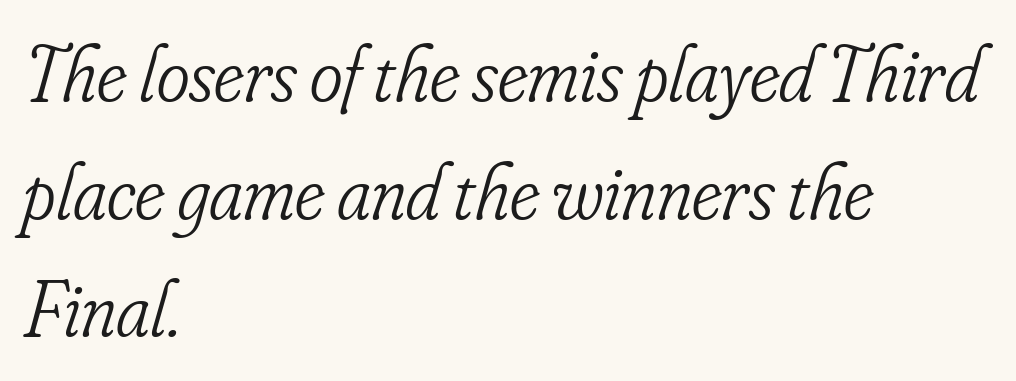
The image shows 79 px light, condensed serif type, italic (leaning right); set left-aligned, normal line spacing (1.49x), normal letter spacing, not underlined; low stroke contrast and a small x-height.
